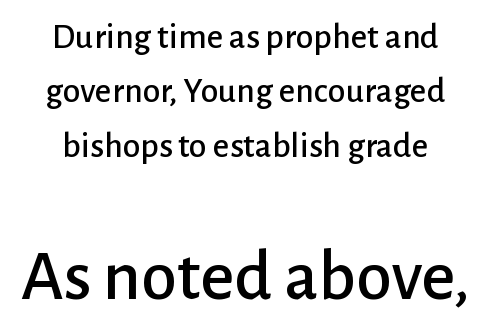
{"serif": "no", "italic": "no", "width": "normal", "stroke_contrast": "low", "x_height": "medium", "monospaced": "no", "underline": "no", "line_spacing": "normal", "line_spacing_ratio": 1.51, "letter_spacing": "normal", "letter_spacing_em": 0.0, "larger_block": "second", "size_ratio": 2.03, "glyph_px": 73}
